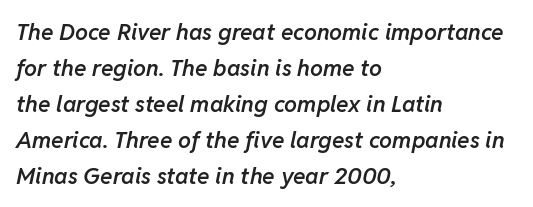
These words are printed semibold, heavier than regular yet not bold. Notice how descenders clear the ascenders below comfortably — that's standard leading. The gaps between neighbouring characters are ordinary and unremarkable. Italic? Definitely — the glyphs are oblique. Rule under the text: the space is simply empty. The paragraph has a hard left edge and a soft right edge.
